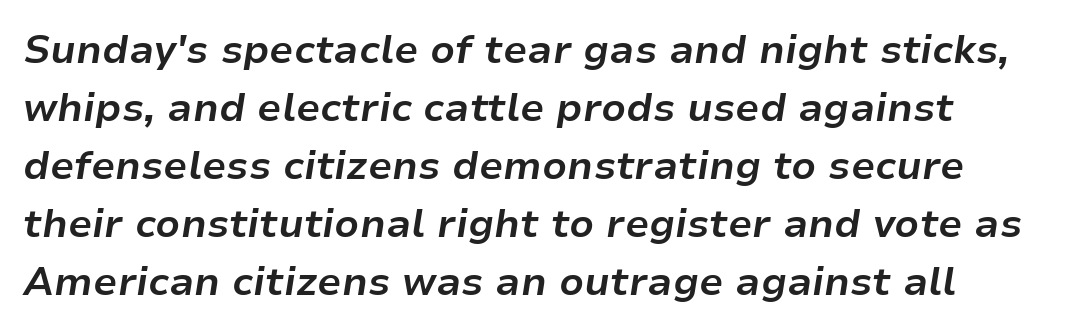
Typographic density is high because the face is bold. This block has exactly the height ordinary leading produces. The face used here is proportionally spaced, like ordinary book or web type. Quick note: italic. Plain, unruled lines of type.
